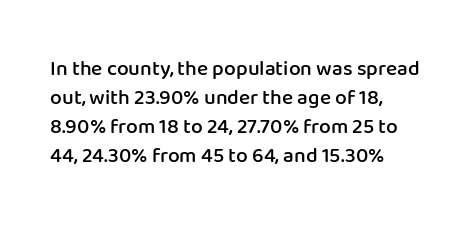
{"italic": "no", "bold": "semi", "underline": "no", "align": "left", "line_spacing": "normal", "line_spacing_ratio": 1.38, "letter_spacing": "normal", "letter_spacing_em": 0.0, "glyph_px": 21}
